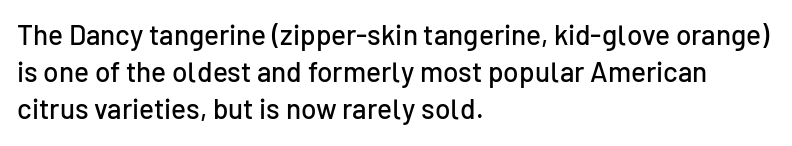
Q: Is the text italic (slanted)? A: No, it is upright.
Q: Is the typeface a serif or a sans-serif typeface? A: Sans-serif.
Q: Is the text underlined? A: No.
Q: How is the paragraph aligned? A: Left-aligned.
Q: Is the spacing between letters normal or unusually wide? A: Normal.
Q: Is the spacing between lines tight, normal or loose? A: Normal.
Q: Width (condensed, normal, or wide)? A: Normal.
Q: Stroke contrast? A: Low.
Q: x-height? A: Medium.
Q: Monospaced? A: No.
